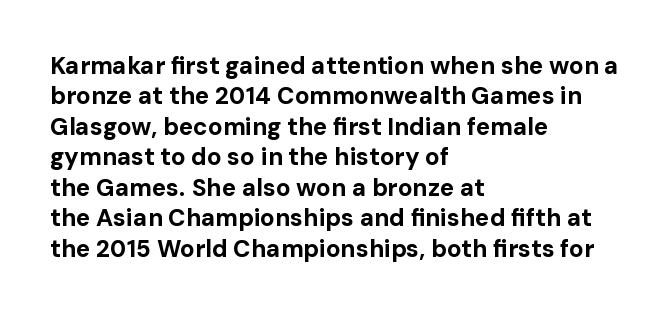
The glyphs are unaccompanied by any horizontal stroke below them. The leading is moderate, giving the passage an even texture. Left-aligned paragraph, ragged on the right. A full-strength bold gives these letters their thick strokes. This sample uses an upright cut, with every glyph sitting square on the baseline.
